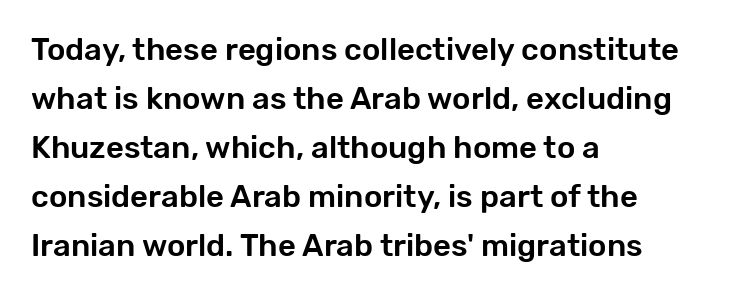
The image shows 31 px sans-serif type, upright; set left-aligned, normal line spacing (1.58x), normal letter spacing, not underlined; low stroke contrast and a medium x-height.
